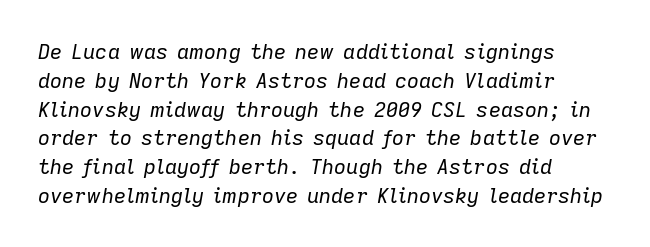
{"italic": "yes", "lean": "right", "slant_degrees": 9, "bold": "no", "underline": "no", "align": "left", "line_spacing": "normal", "line_spacing_ratio": 1.37, "letter_spacing": "normal", "letter_spacing_em": 0.0, "glyph_px": 21}
